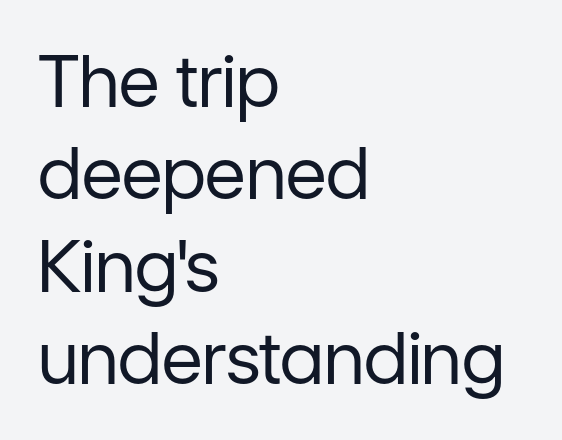
Letterform terminals end flat and unadorned throughout the passage. Tracking value appears to be zero — textbook default spacing. The designer left line spacing at the default. This sample has the flowing, uneven cadence of proportional lettering. The cut favours lightness, reaching ordinary text weight at its darkest.
